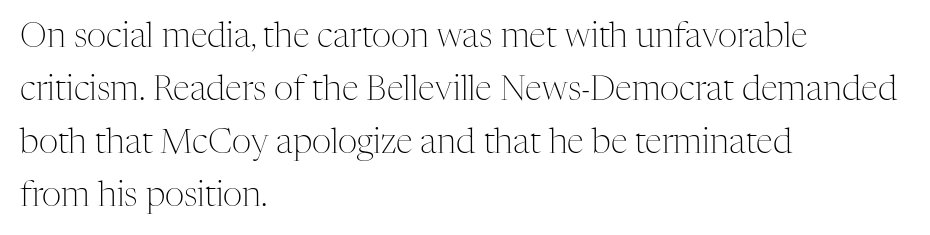
{"serif": "yes", "italic": "no", "bold": "no", "weight": "light", "width": "normal", "stroke_contrast": "medium", "x_height": "medium", "monospaced": "no", "underline": "no", "align": "left", "line_spacing": "normal", "line_spacing_ratio": 1.56, "letter_spacing": "normal", "letter_spacing_em": 0.0, "glyph_px": 34}
